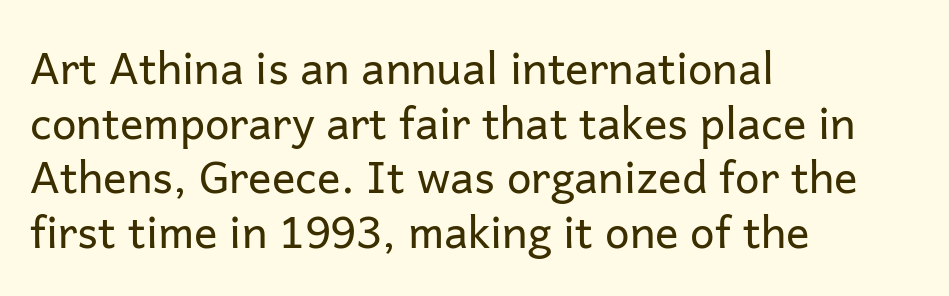
The image shows 44 px regular-weight sans-serif type, upright; set left-aligned, line spacing 1.24x, normal letter spacing, not underlined; low stroke contrast and a medium x-height.
